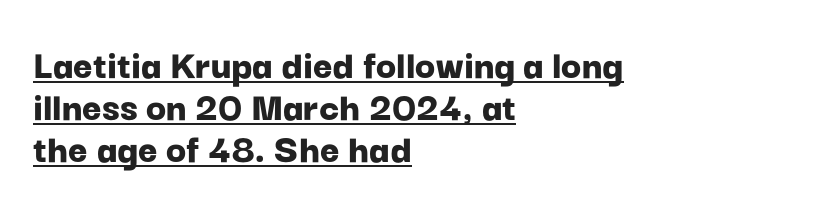
The image shows 42 px bold sans-serif type, upright; set left-aligned, tight line spacing (1.0x), normal letter spacing, underlined; low stroke contrast and a medium x-height.
